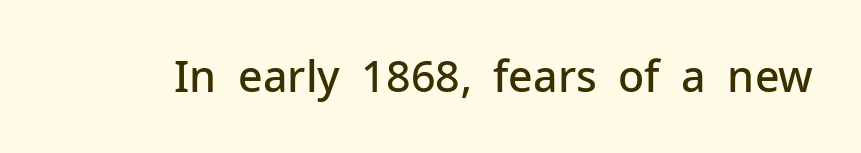
Nope, no serifs anywhere on these letters. Every letter is mildly thick-stroked: semibold rather than bold. It's the straight-up-and-down kind of type. The face used here is proportionally spaced, like ordinary book or web type. Tracking here is standard; glyphs follow each other at the usual distance. The specimen omits any rule beneath the text block's lines.
